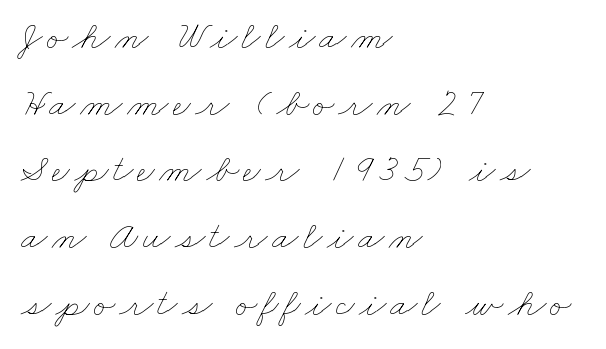
The image shows 39 px thin, wide type; set left-aligned, line spacing 1.71x, not underlined; low stroke contrast and a small x-height.
